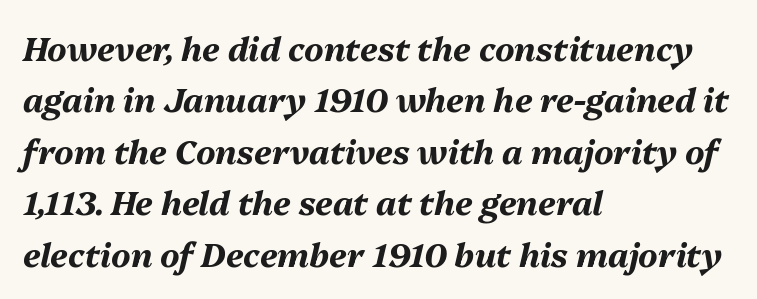
A normal amount of white space separates one row of letters from the next. The rendering keeps characters at their native spacing. Italic? Definitely — the glyphs are oblique. Layout note: lines flush left.
